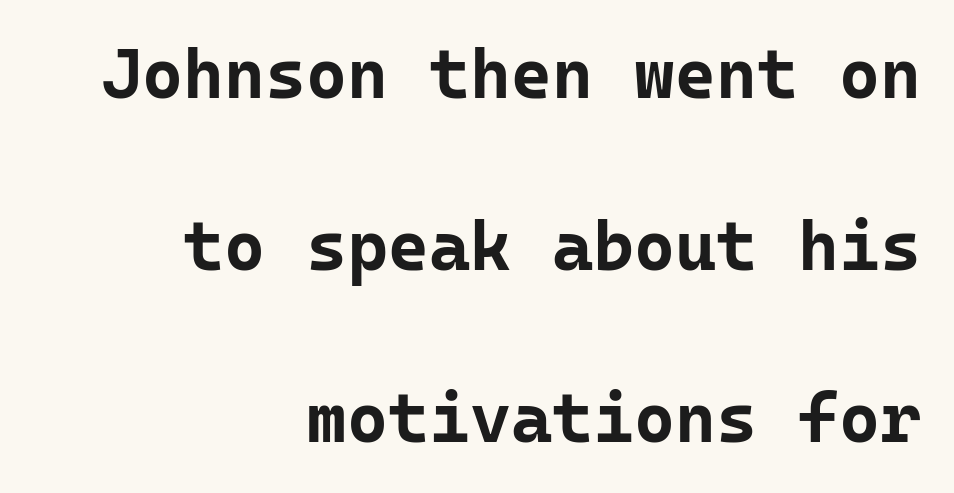
{"serif": "no", "italic": "no", "bold": "yes", "weight": "bold", "width": "normal", "stroke_contrast": "low", "x_height": "medium", "monospaced": "yes", "underline": "no", "align": "right", "line_spacing": "loose", "line_spacing_ratio": 2.46, "letter_spacing": "normal", "letter_spacing_em": 0.0, "glyph_px": 70}
